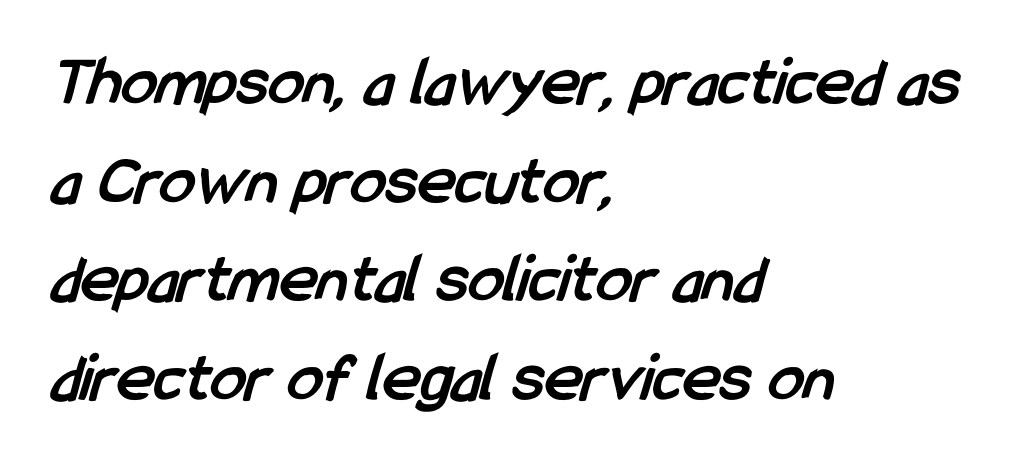
{"serif": "no", "bold": "yes", "weight": "semibold", "width": "condensed", "stroke_contrast": "low", "x_height": "medium", "monospaced": "no", "underline": "no", "align": "left", "line_spacing": "normal", "line_spacing_ratio": 1.39, "letter_spacing": "normal", "letter_spacing_em": 0.0, "glyph_px": 71}
